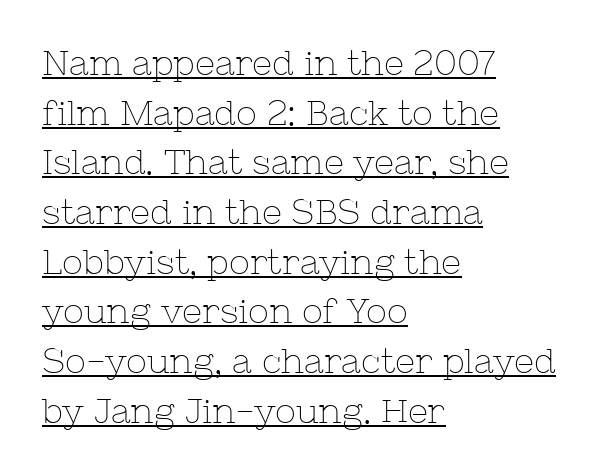
{"serif": "yes", "italic": "no", "bold": "no", "weight": "thin", "width": "normal", "stroke_contrast": "low", "x_height": "medium", "monospaced": "no", "underline": "yes", "align": "left", "line_spacing": "normal", "line_spacing_ratio": 1.42, "letter_spacing": "normal", "letter_spacing_em": 0.0, "glyph_px": 35}
